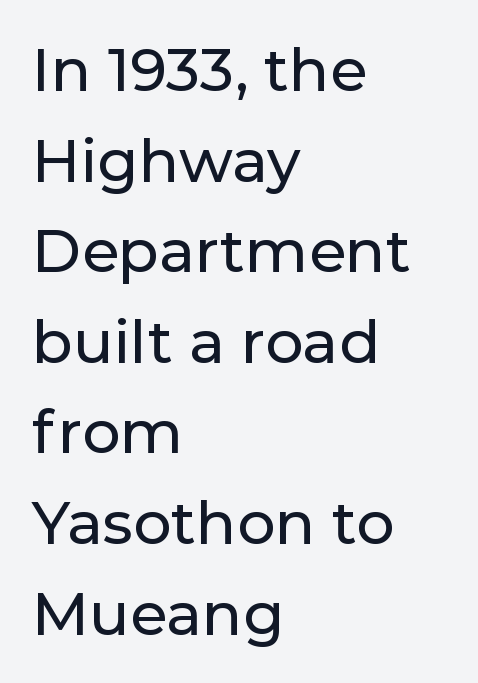
The image shows 60 px sans-serif type, upright; set left-aligned, normal line spacing (1.51x), normal letter spacing, not underlined; low stroke contrast and a medium x-height.
